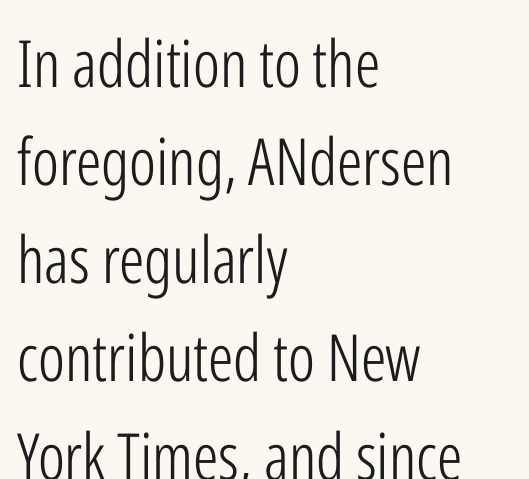
The image shows 65 px light, condensed sans-serif type, upright; set left-aligned, normal line spacing (1.51x), normal letter spacing, not underlined; low stroke contrast and a medium x-height.
